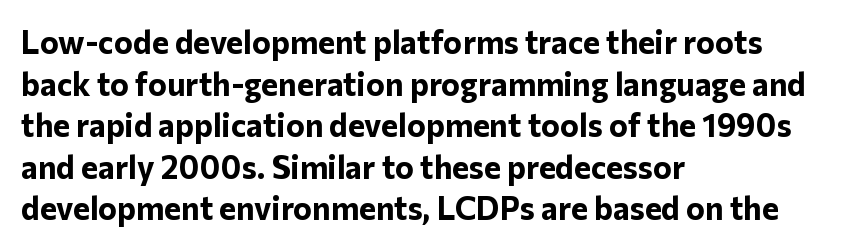
Q: Is the text bold? A: Yes.
Q: Is the text italic (slanted)? A: No, it is upright.
Q: Is the typeface a serif or a sans-serif typeface? A: Sans-serif.
Q: Is the text underlined? A: No.
Q: How is the paragraph aligned? A: Left-aligned.
Q: Is the spacing between letters normal or unusually wide? A: Normal.
Q: Is the spacing between lines tight, normal or loose? A: Normal.
Q: Width (condensed, normal, or wide)? A: Normal.
Q: Stroke contrast? A: Low.
Q: x-height? A: Medium.
Q: Monospaced? A: No.
